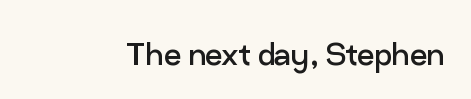
The image shows 38 px regular-weight sans-serif type, upright; set normal letter spacing, not underlined; low stroke contrast and a medium x-height.
